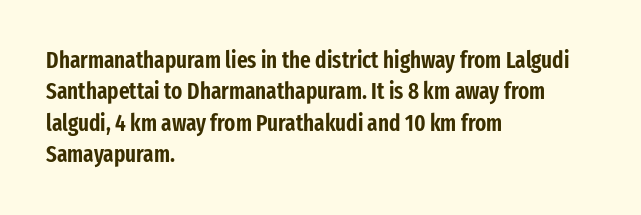
The passage shown is not underscored anywhere. The line texture is even and compact thanks to regular tracking. Nope, not italic — everything's standing straight. Each line starts at the same left margin while the right side varies. Notice how descenders clear the ascenders below comfortably — that's standard leading.
